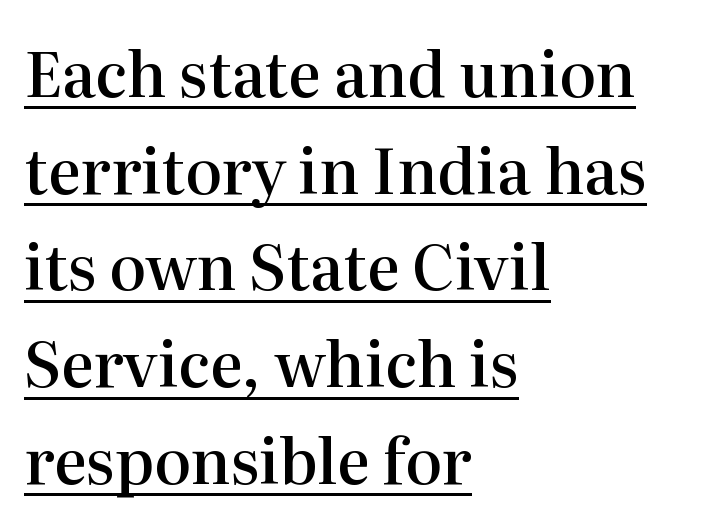
Q: Is the text bold? A: Semi-bold.
Q: Is the text italic (slanted)? A: No, it is upright.
Q: Is the typeface a serif or a sans-serif typeface? A: Serif.
Q: Is the text underlined? A: Yes.
Q: How is the paragraph aligned? A: Left-aligned.
Q: Is the spacing between letters normal or unusually wide? A: Normal.
Q: Is the spacing between lines tight, normal or loose? A: Normal.
Q: Width (condensed, normal, or wide)? A: Normal.
Q: Stroke contrast? A: High.
Q: x-height? A: Medium.
Q: Monospaced? A: No.
